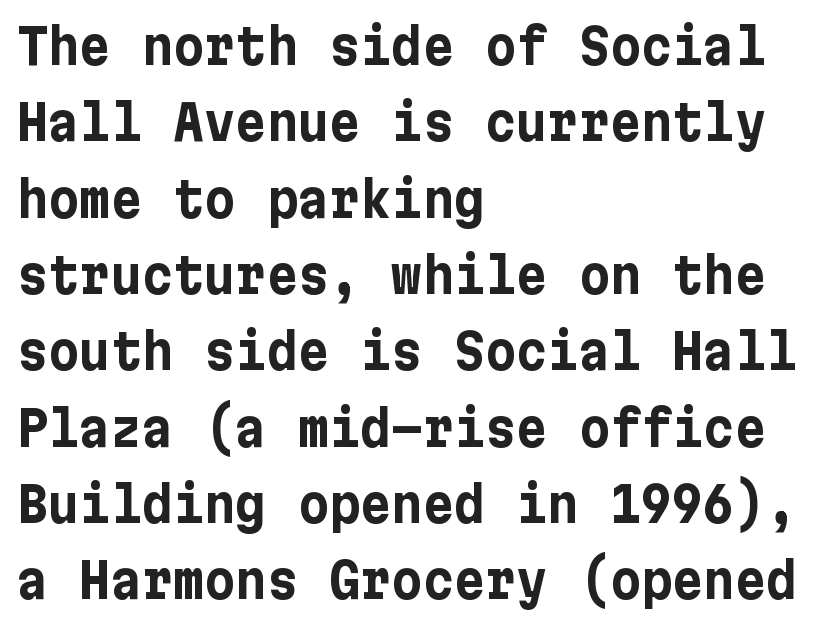
The image shows 48 px bold sans-serif type, upright; set left-aligned, normal line spacing (1.59x), normal letter spacing, not underlined; low stroke contrast and a medium x-height.
